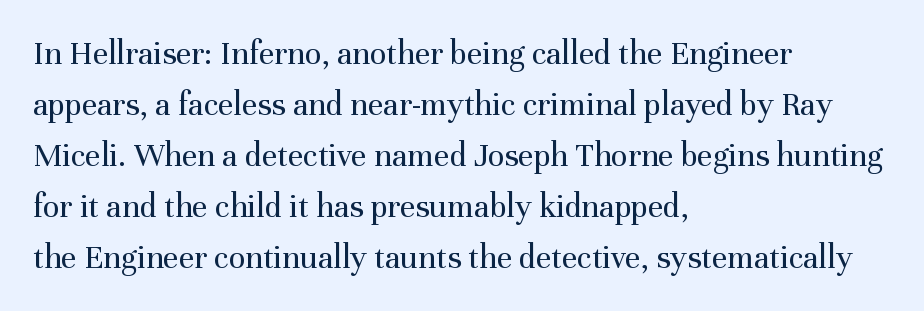
Is the type heavy? It reads as light-to-regular instead. Baseline-to-baseline distance is the conventional proportion of letter height. One-word summary of the alignment: left. This sample uses an upright cut, with every glyph sitting square on the baseline.
